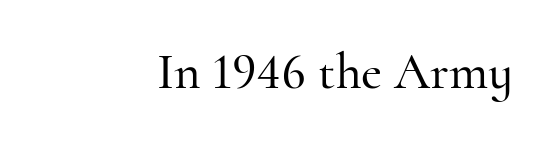
{"serif": "yes", "italic": "no", "width": "normal", "stroke_contrast": "high", "x_height": "small", "monospaced": "no", "underline": "no", "letter_spacing": "normal", "letter_spacing_em": 0.0, "glyph_px": 51}
